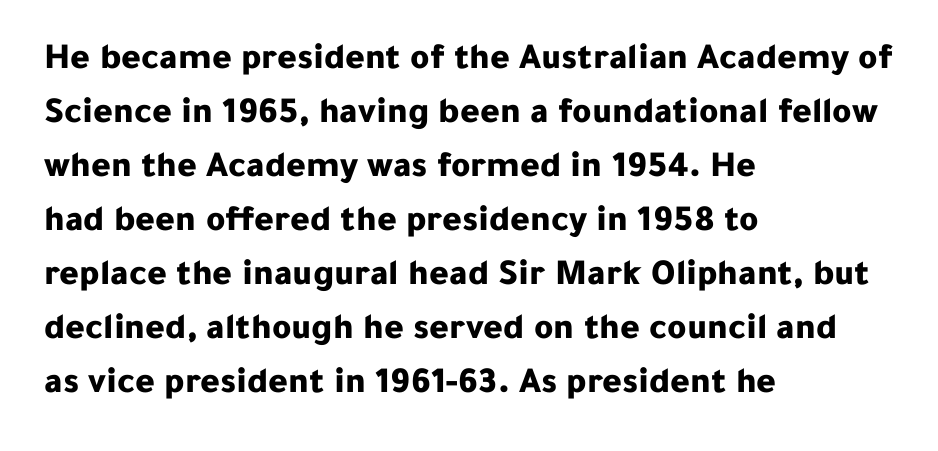
Horizontally, the lines are justified to the leading edge only. Descender tails drop into unmarked territory. Tall strokes in this sample are plumb rather than angled. Proportional: the letters do not fall into vertical columns. The leading is moderate, giving the passage an even texture.
